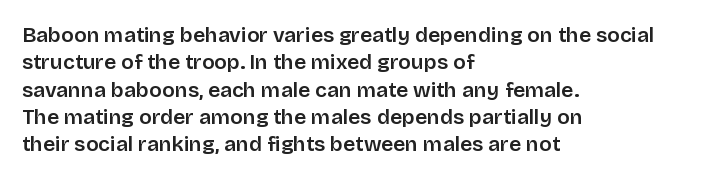
Q: Is the text italic (slanted)? A: No, it is upright.
Q: Is the text underlined? A: No.
Q: How is the paragraph aligned? A: Left-aligned.
Q: Is the spacing between letters normal or unusually wide? A: Normal.
Q: Is the spacing between lines tight, normal or loose? A: Normal.
